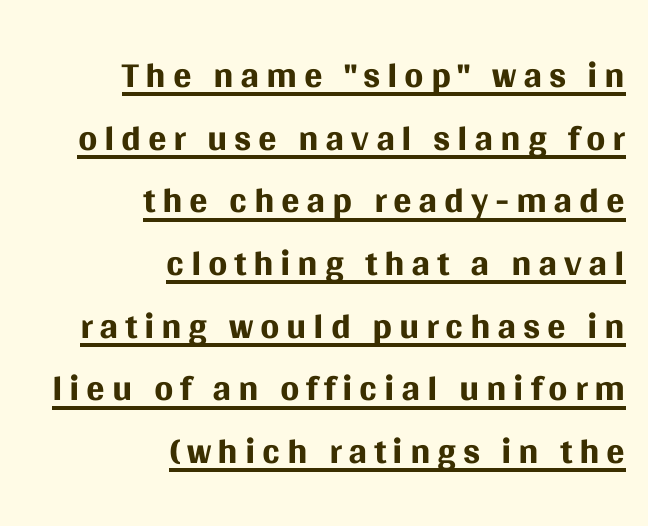
The letters carry no serifs — their stems end cleanly without finishing strokes. Looks like someone drew a line under every word here. Reading down the column, the eye jumps only a short way to each next line. The lettering holds an erect, upright posture throughout.
